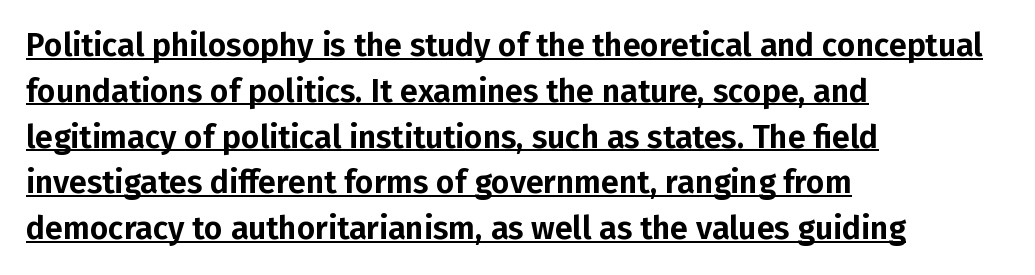
{"serif": "no", "italic": "no", "width": "normal", "stroke_contrast": "low", "x_height": "medium", "monospaced": "no", "underline": "yes", "align": "left", "line_spacing": "normal", "line_spacing_ratio": 1.43, "letter_spacing": "normal", "letter_spacing_em": 0.0, "glyph_px": 32}
